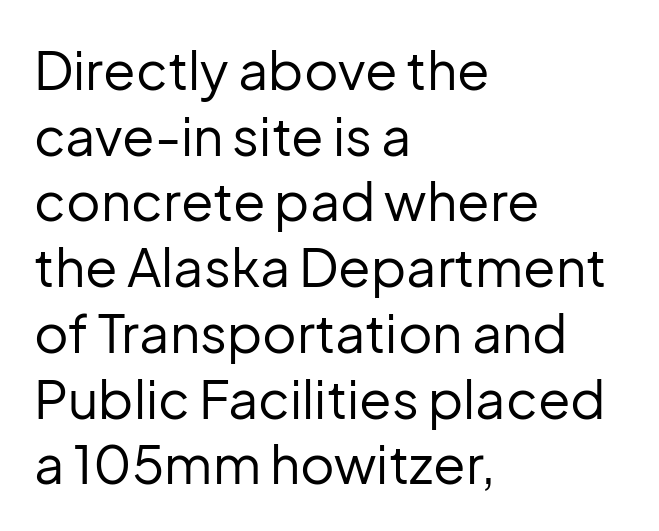
The image shows 53 px regular-weight sans-serif type, upright; set left-aligned, line spacing 1.24x, normal letter spacing, not underlined; low stroke contrast and a medium x-height.
